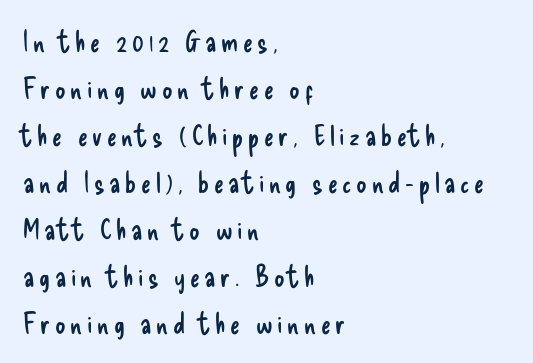
The image shows 29 px regular-weight, condensed sans-serif type, upright; set left-aligned, normal line spacing (1.62x), not underlined; low stroke contrast and a small x-height.
